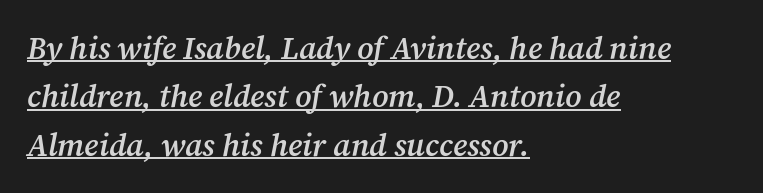
The image shows 31 px semibold serif type, italic (leaning right); set left-aligned, normal line spacing (1.56x), normal letter spacing, underlined; medium stroke contrast and a medium x-height.
